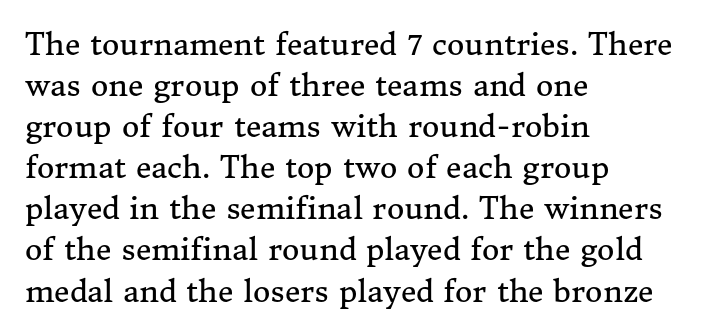
{"serif": "yes", "italic": "no", "bold": "no", "weight": "regular", "width": "normal", "stroke_contrast": "medium", "x_height": "medium", "monospaced": "no", "underline": "no", "align": "left", "line_spacing": "normal", "line_spacing_ratio": 1.37, "letter_spacing": "normal", "letter_spacing_em": 0.0, "glyph_px": 30}
